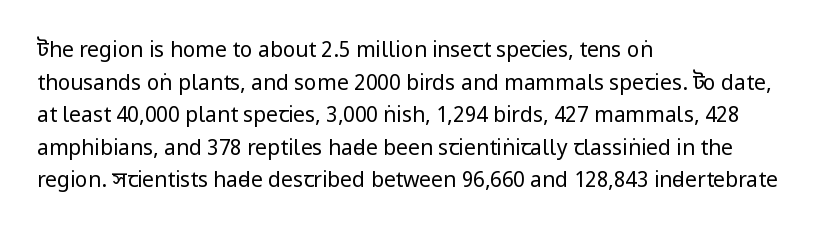
{"italic": "no", "bold": "no", "underline": "no", "align": "left", "line_spacing": "normal", "line_spacing_ratio": 1.55, "letter_spacing": "normal", "letter_spacing_em": 0.0, "glyph_px": 21}
